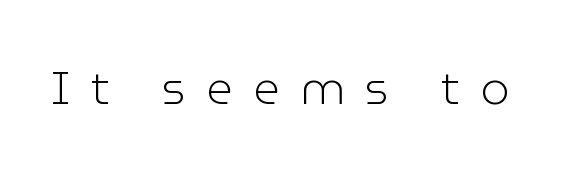
Q: Is the text bold? A: No.
Q: Is the text italic (slanted)? A: No, it is upright.
Q: Is the typeface a serif or a sans-serif typeface? A: Sans-serif.
Q: Is the text underlined? A: No.
Q: Is the spacing between letters normal or unusually wide? A: Unusually wide.
Q: Width (condensed, normal, or wide)? A: Normal.
Q: Stroke contrast? A: Low.
Q: x-height? A: Medium.
Q: Monospaced? A: No.
